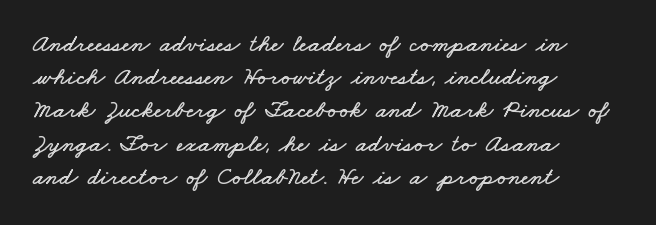
{"underline": "no", "align": "left", "line_spacing": "normal", "line_spacing_ratio": 1.33, "letter_spacing": "normal", "letter_spacing_em": 0.0, "glyph_px": 25}
